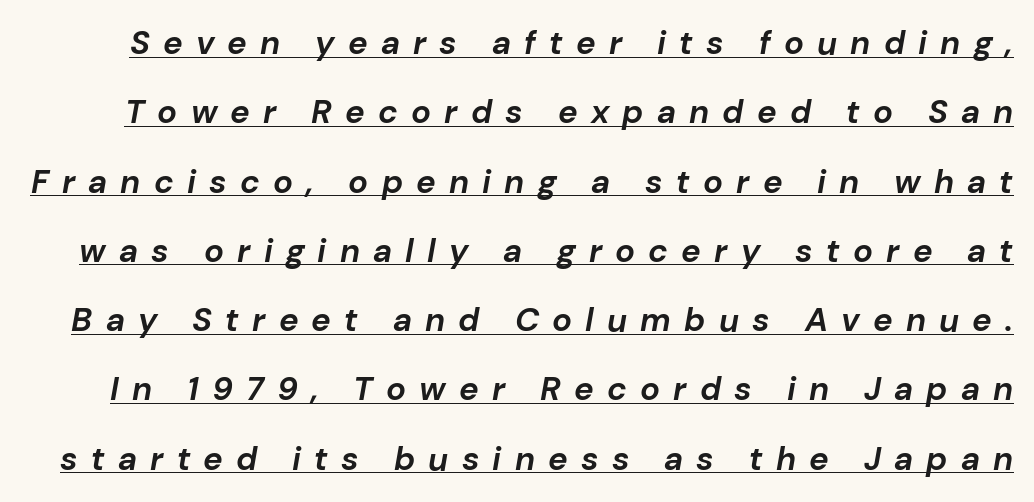
The image shows 33 px bold type, italic (leaning right); set loose line spacing (2.1x), unusually wide letter spacing (+0.4 em), underlined; low stroke contrast and a medium x-height.
